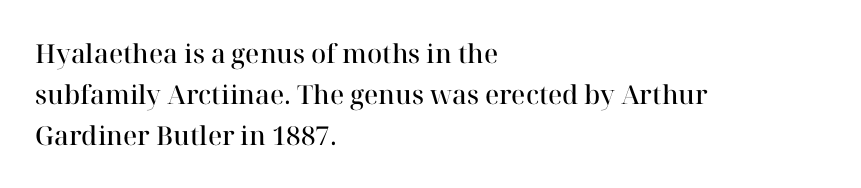
Caption: semibold face, moderately heavy strokes. Students, observe: this is what conventionally led text looks like. Quick note: not italic, upright. A bare baseline throughout the passage.
